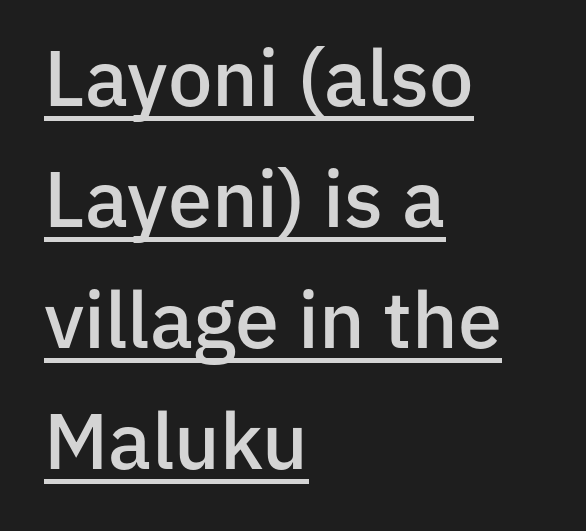
This rendering leaves character spacing at its baseline value. Students, observe: this is what conventionally led text looks like. A typesetter would mark this as roman, not italic. Here the designer chose a conventional face with non-uniform glyph widths.
